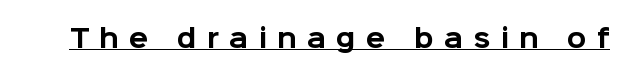
The image shows 25 px bold type, upright; set unusually wide letter spacing (+0.41 em), underlined.
